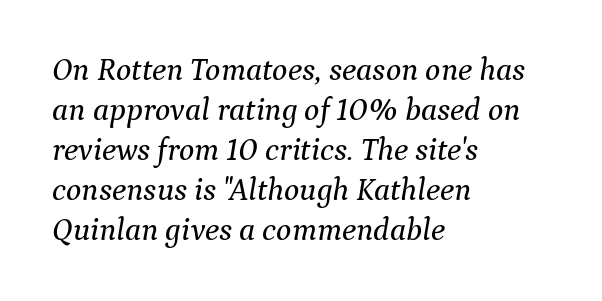
The image shows 32 px serif type, italic (leaning right); set left-aligned, normal line spacing (1.25x), normal letter spacing, not underlined; medium stroke contrast and a medium x-height.
